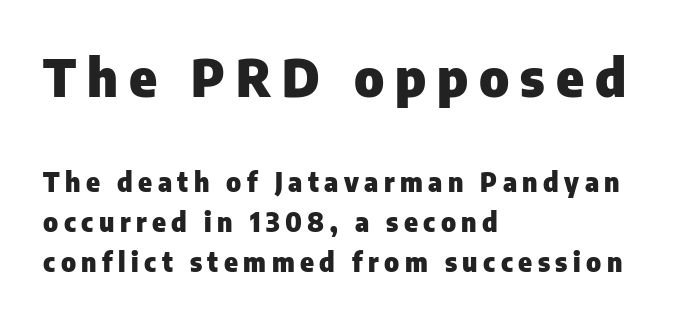
The image shows 52 px heavy sans-serif type, upright; set left-aligned, normal line spacing (1.54x), unusually wide letter spacing (+0.21 em), not underlined; the first (top) block is 2.0x larger; low stroke contrast and a medium x-height.
